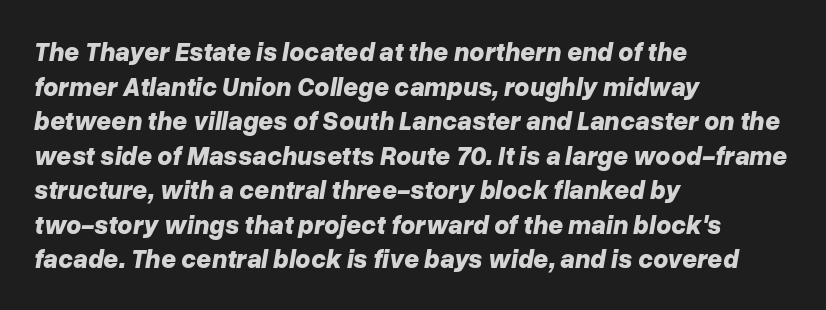
The image shows 26 px bold type, italic (leaning right); set left-aligned, normal line spacing (1.33x), normal letter spacing, not underlined.
